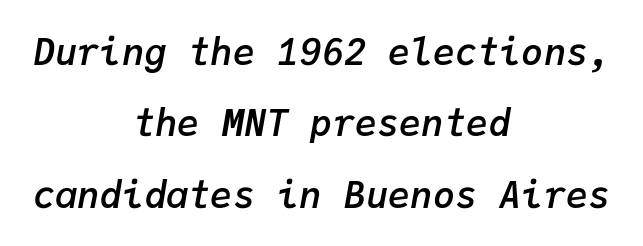
Q: Is the text bold? A: Semi-bold.
Q: Is the text italic (slanted)? A: Yes, it leans right by about 9 degrees.
Q: Is the text underlined? A: No.
Q: How is the paragraph aligned? A: Centered.
Q: Is the spacing between letters normal or unusually wide? A: Normal.
Q: Is the spacing between lines tight, normal or loose? A: Loose.
Q: Width (condensed, normal, or wide)? A: Normal.
Q: Stroke contrast? A: Low.
Q: x-height? A: Medium.
Q: Monospaced? A: Yes.
